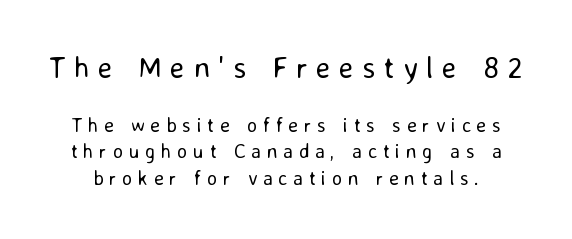
Bigger letters appear in the top chunk; the bottom chunk is reduced. Clear beneath every line of the passage. Varying glyph widths throughout — classic text-font behaviour. The rendering shows plain stroke endings on the letterforms — a sans-serif design. The font sits on the lighter half of the weight spectrum, regular included. In terms of posture, this sample is upright.
